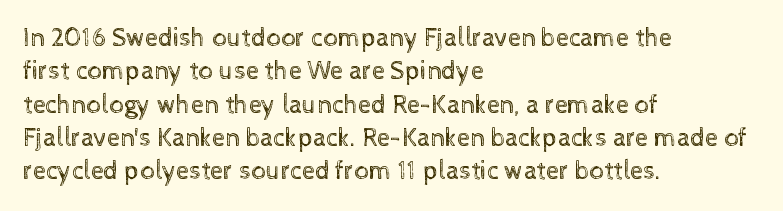
{"italic": "no", "bold": "no", "underline": "no", "align": "left", "line_spacing": "normal", "line_spacing_ratio": 1.28, "letter_spacing": "normal", "letter_spacing_em": 0.0, "glyph_px": 26}
